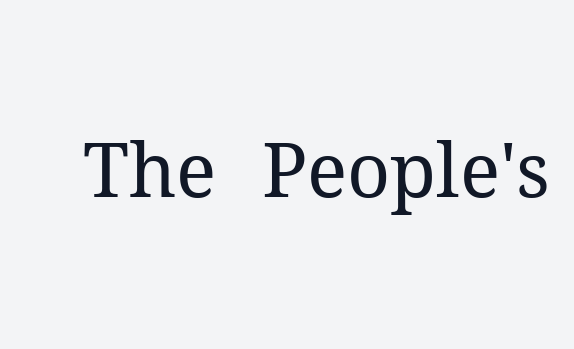
{"serif": "yes", "italic": "no", "bold": "no", "weight": "regular", "width": "normal", "stroke_contrast": "medium", "x_height": "medium", "monospaced": "no", "underline": "no", "letter_spacing": "normal", "letter_spacing_em": 0.0, "glyph_px": 75}
